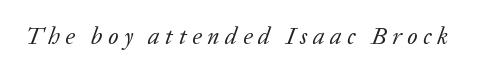
No extra ink here — the face is not bold. Tall strokes in this sample are angled rather than plumb. Underlining? Definitely not there. The tracking jumps out immediately: characters are airy and widely separated.
